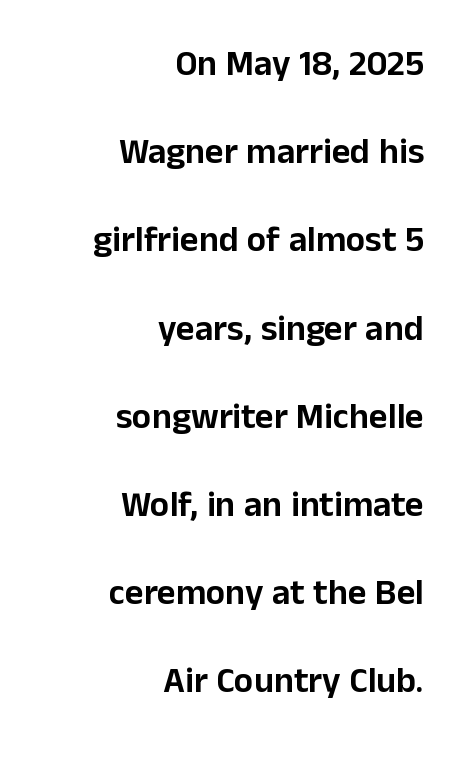
Layout note: lines flush right. Standard letterfit; no display-style spreading of the glyphs. A clean baseline with only descenders dipping below it. Note the varied advance widths — an 'i' is clearly narrower than an 'm'.
